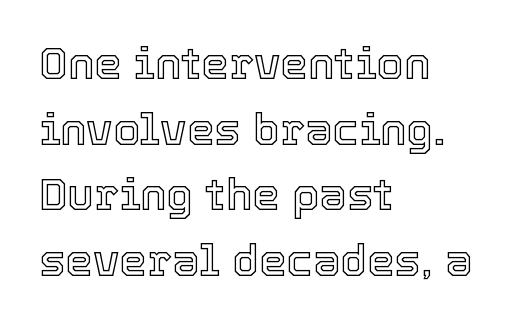
{"italic": "no", "width": "normal", "x_height": "medium", "monospaced": "no", "underline": "no", "align": "left", "line_spacing": "normal", "line_spacing_ratio": 1.49, "letter_spacing": "normal", "letter_spacing_em": 0.0, "glyph_px": 44}
